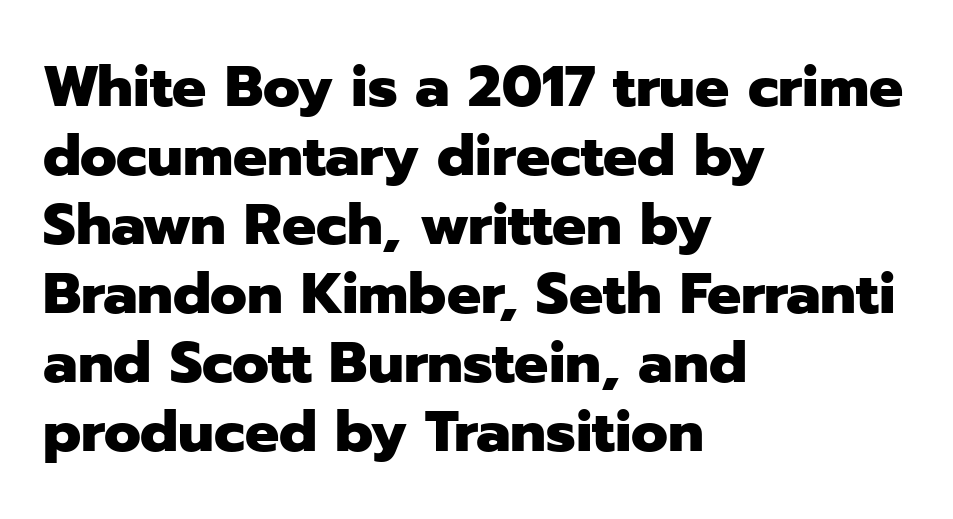
The image shows 57 px heavy sans-serif type, upright; set left-aligned, line spacing 1.21x, normal letter spacing, not underlined; low stroke contrast and a medium x-height.
